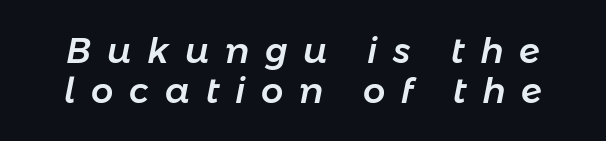
{"italic": "yes", "lean": "right", "slant_degrees": 11, "width": "normal", "stroke_contrast": "low", "x_height": "medium", "monospaced": "no", "underline": "no", "line_spacing": "tight", "line_spacing_ratio": 1.14, "letter_spacing": "wide", "letter_spacing_em": 0.45, "glyph_px": 35}
